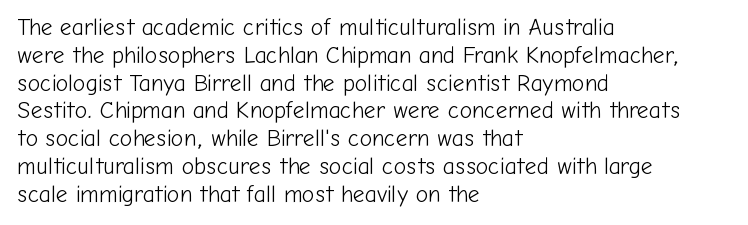
{"italic": "no", "bold": "no", "underline": "no", "align": "left", "line_spacing_ratio": 1.21, "letter_spacing": "normal", "letter_spacing_em": 0.0, "glyph_px": 23}
